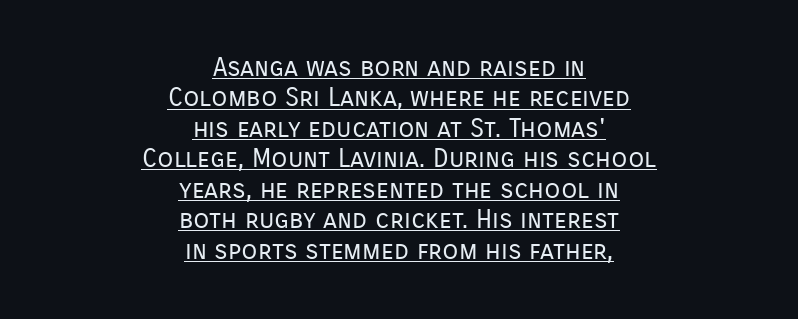
The image shows 26 px text type, upright; set centered, line spacing 1.17x, normal letter spacing, underlined.
